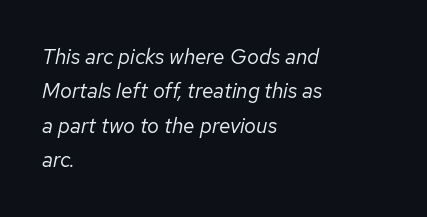
The image shows 21 px text type, italic (leaning right); set left-aligned, normal line spacing (1.64x), normal letter spacing, not underlined.
